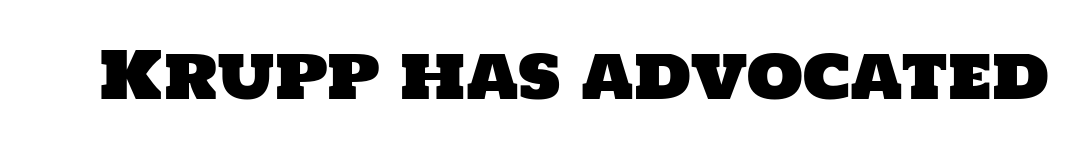
Q: Is the typeface a serif or a sans-serif typeface? A: Sans-serif.
Q: Is the text underlined? A: No.
Q: Is the spacing between letters normal or unusually wide? A: Normal.
Q: Width (condensed, normal, or wide)? A: Normal.
Q: Stroke contrast? A: Low.
Q: x-height? A: Large.
Q: Monospaced? A: No.
